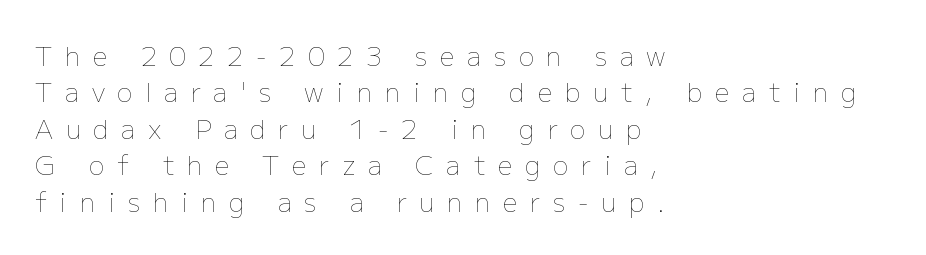
A light-to-regular cut is what we see here. Where is the straight margin? On the left. One glance says typical: line gaps are just what's usual. The gaps between neighbouring characters are conspicuously large. The lettering stays uniformly vertical, giving the passage a roman look. Plain, unruled lines of type.
